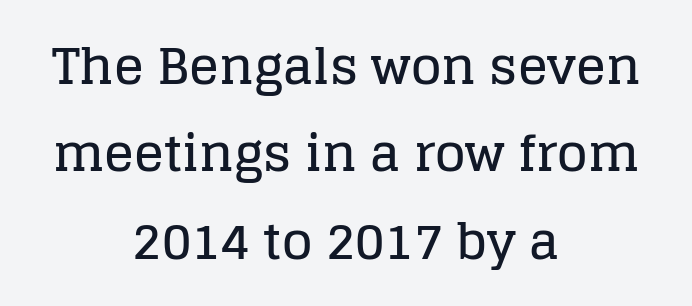
This sample has the flowing, uneven cadence of proportional lettering. Short note: letters normally spaced. The passage is arranged like a title page — every line centered. Descenders are the only things crossing below the line.
